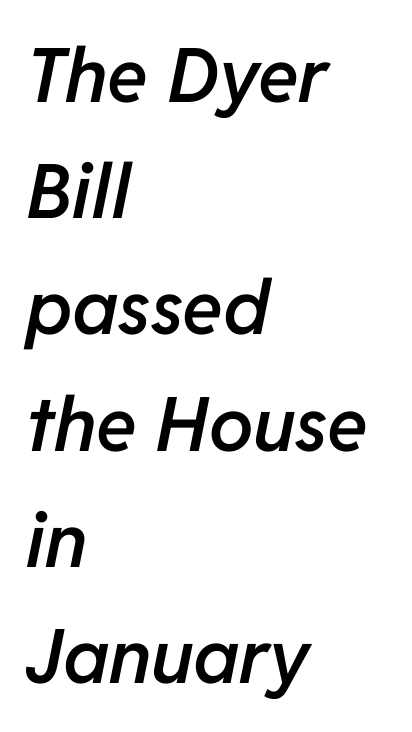
Q: Is the text bold? A: Semi-bold.
Q: Is the text italic (slanted)? A: Yes, it leans right by about 11 degrees.
Q: Is the text underlined? A: No.
Q: How is the paragraph aligned? A: Left-aligned.
Q: Is the spacing between letters normal or unusually wide? A: Normal.
Q: Is the spacing between lines tight, normal or loose? A: Normal.
Q: Width (condensed, normal, or wide)? A: Normal.
Q: Stroke contrast? A: Low.
Q: x-height? A: Medium.
Q: Monospaced? A: No.
